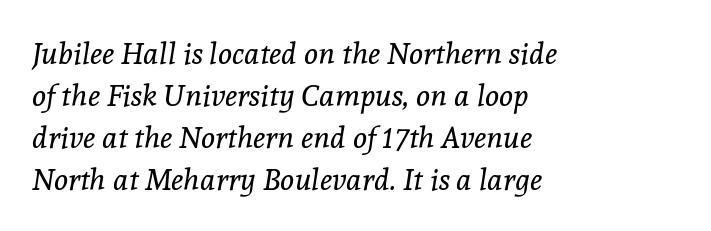
The image shows 30 px regular-weight serif type, italic (leaning right); set left-aligned, normal line spacing (1.4x), normal letter spacing, not underlined; a medium x-height.
